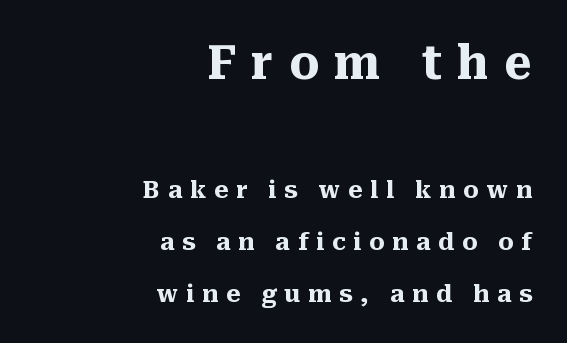
The image shows 47 px heavy serif type, upright; set right-aligned, loose line spacing (2.17x), unusually wide letter spacing (+0.32 em), not underlined; the first (top) block is 1.96x larger; medium stroke contrast and a medium x-height.
